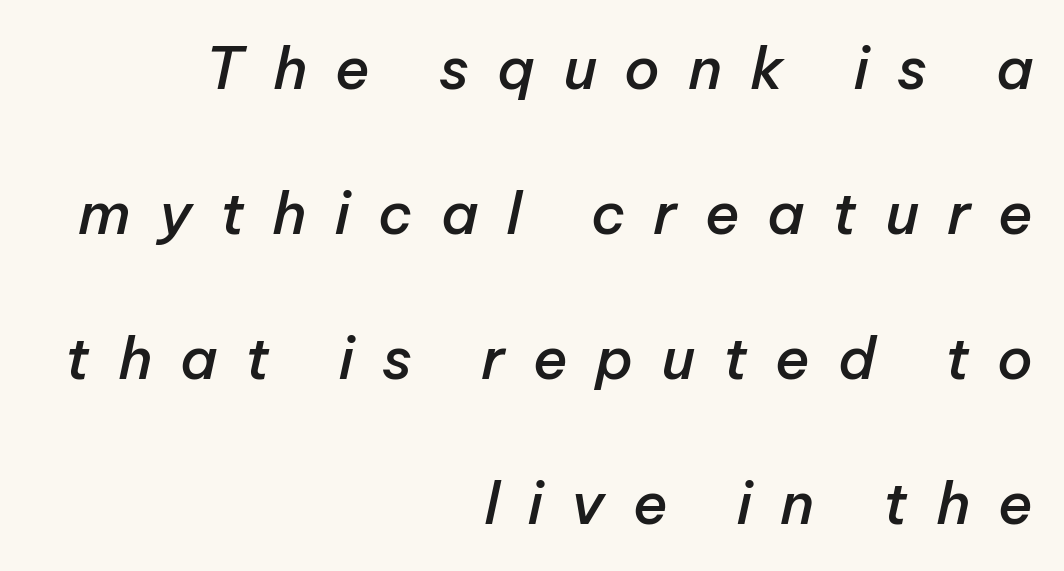
The passage shown is typed in a proportional face where columns would drift. The specimen reads as italic at a glance. The tracking jumps out immediately: characters are airy and widely separated. Emphasis by weight is partial: semibold. No word sits above an underline. This rendering uses right alignment, leaving the left contour irregular.
